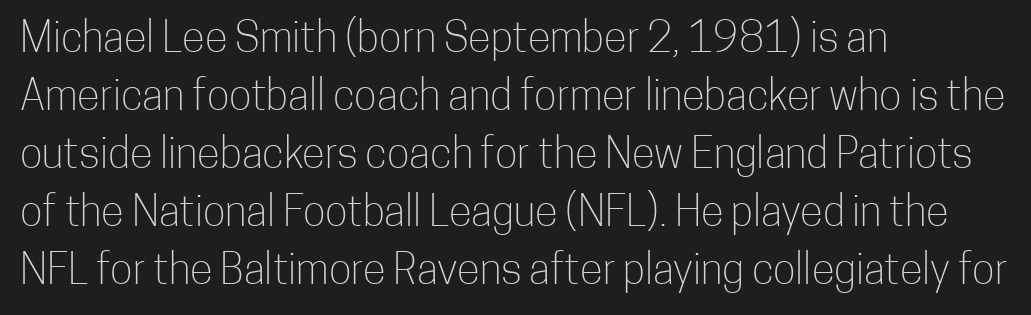
Q: Is the text bold? A: No.
Q: Is the text italic (slanted)? A: No, it is upright.
Q: Is the typeface a serif or a sans-serif typeface? A: Sans-serif.
Q: Is the text underlined? A: No.
Q: How is the paragraph aligned? A: Left-aligned.
Q: Is the spacing between letters normal or unusually wide? A: Normal.
Q: Is the spacing between lines tight, normal or loose? A: Normal.
Q: Width (condensed, normal, or wide)? A: Condensed.
Q: Stroke contrast? A: Low.
Q: x-height? A: Medium.
Q: Monospaced? A: No.
